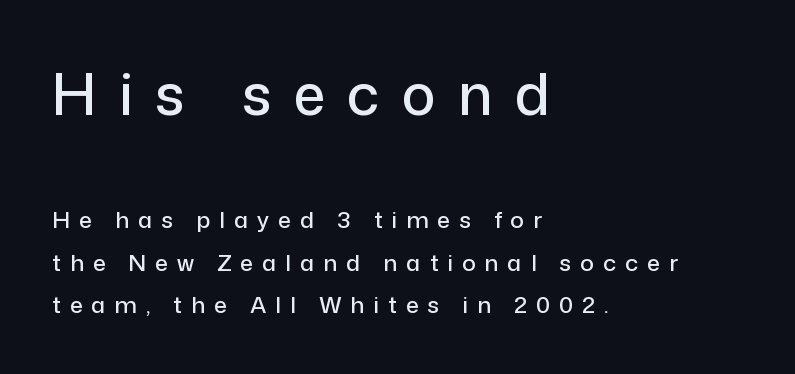
{"serif": "no", "italic": "no", "width": "normal", "stroke_contrast": "low", "x_height": "medium", "monospaced": "no", "underline": "no", "align": "left", "line_spacing_ratio": 1.84, "letter_spacing": "wide", "letter_spacing_em": 0.39, "larger_block": "first", "size_ratio": 2.48, "glyph_px": 57}
